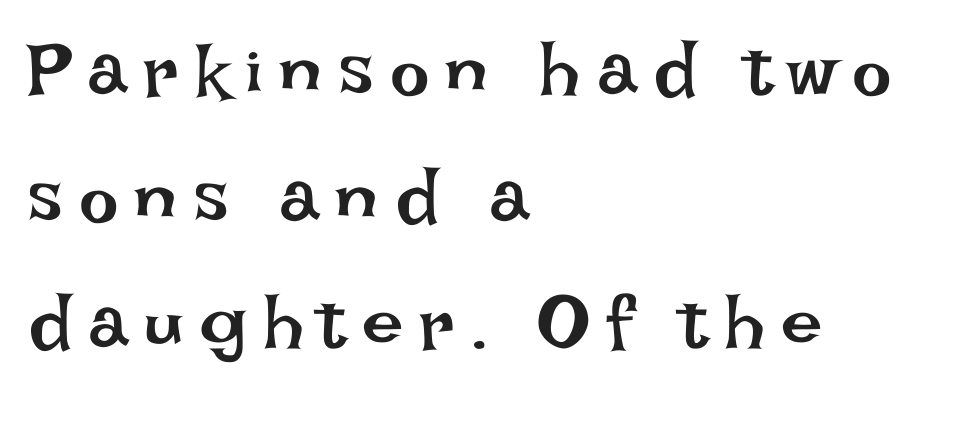
{"italic": "no", "bold": "no", "weight": "regular", "width": "normal", "stroke_contrast": "low", "x_height": "large", "monospaced": "no", "underline": "no", "align": "left", "line_spacing_ratio": 1.71, "letter_spacing": "wide", "letter_spacing_em": 0.22, "glyph_px": 74}
